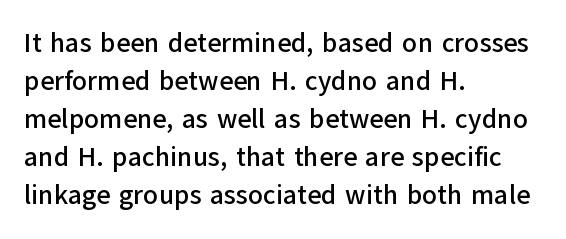
{"italic": "no", "underline": "no", "align": "left", "line_spacing": "normal", "line_spacing_ratio": 1.41, "letter_spacing": "normal", "letter_spacing_em": 0.0, "glyph_px": 27}
